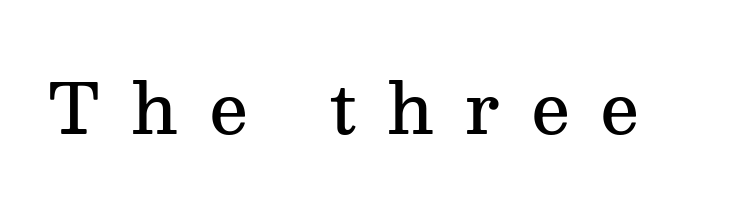
{"serif": "yes", "italic": "no", "bold": "semi", "weight": "semibold", "width": "normal", "stroke_contrast": "medium", "x_height": "medium", "monospaced": "no", "underline": "no", "letter_spacing": "wide", "letter_spacing_em": 0.44, "glyph_px": 69}
